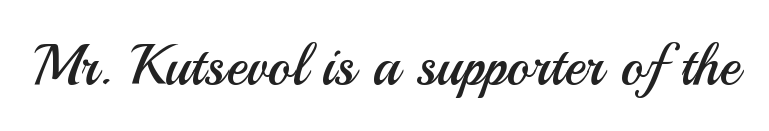
{"serif": "no", "bold": "no", "weight": "regular", "width": "normal", "stroke_contrast": "medium", "x_height": "small", "monospaced": "no", "underline": "no", "letter_spacing": "normal", "letter_spacing_em": 0.0, "glyph_px": 56}
